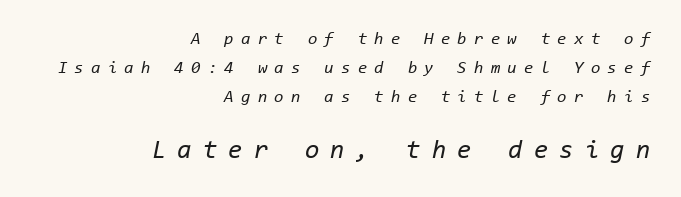
Q: Is the text bold? A: No.
Q: Is the text italic (slanted)? A: Yes, it leans right by about 11 degrees.
Q: Is the text underlined? A: No.
Q: How is the paragraph aligned? A: Right-aligned.
Q: Is the spacing between letters normal or unusually wide? A: Unusually wide.
Q: Is the spacing between lines tight, normal or loose? A: Normal.
Q: Which block of text is set in a larger size, the first (top) or the second (bottom)? A: The second (bottom) one.
